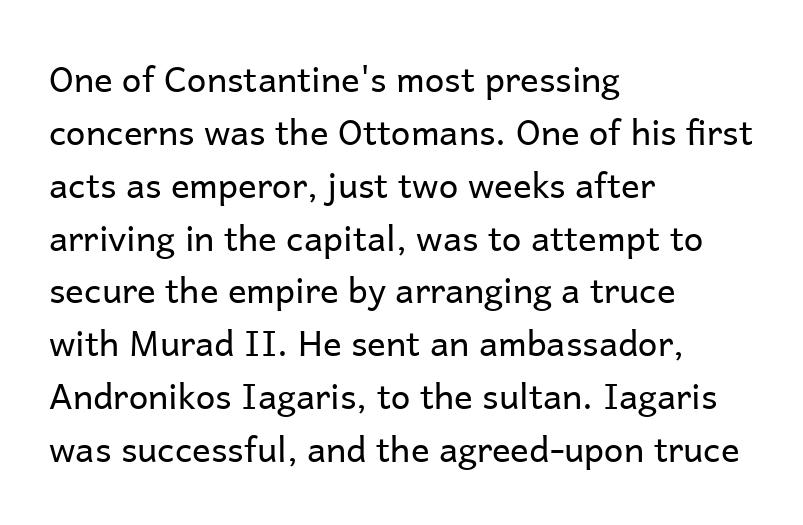
Q: Is the text bold? A: No.
Q: Is the text italic (slanted)? A: No, it is upright.
Q: Is the typeface a serif or a sans-serif typeface? A: Sans-serif.
Q: Is the text underlined? A: No.
Q: How is the paragraph aligned? A: Left-aligned.
Q: Is the spacing between letters normal or unusually wide? A: Normal.
Q: Is the spacing between lines tight, normal or loose? A: Normal.
Q: Width (condensed, normal, or wide)? A: Normal.
Q: Stroke contrast? A: Low.
Q: x-height? A: Medium.
Q: Monospaced? A: No.
